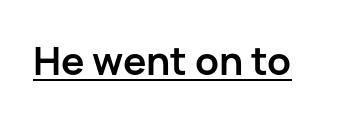
The letters stand straight up with perfectly vertical stems. Summary of weight: heavy, a full bold. Each letter keeps its own natural width here, so spacing adapts to shape. No extra tracking has been applied to these lines. Each letter's strokes conclude bluntly, with no projecting serifs.
